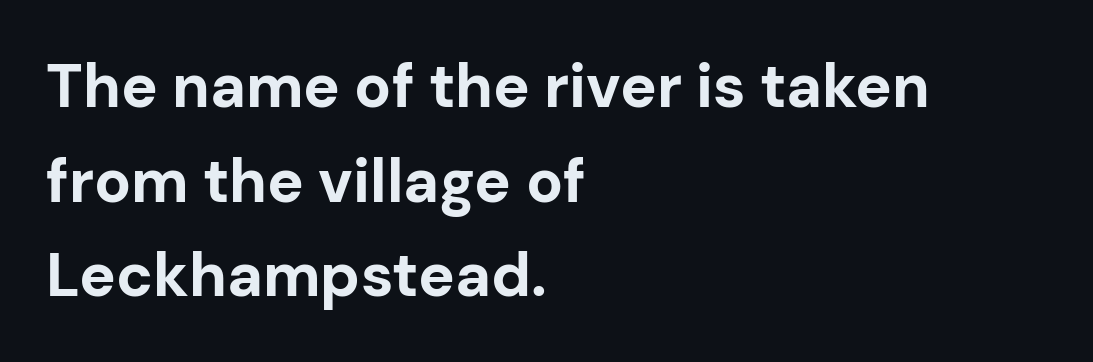
{"serif": "no", "italic": "no", "bold": "yes", "weight": "bold", "width": "normal", "stroke_contrast": "low", "x_height": "medium", "monospaced": "no", "underline": "no", "align": "left", "line_spacing": "normal", "line_spacing_ratio": 1.55, "letter_spacing": "normal", "letter_spacing_em": 0.0, "glyph_px": 61}
